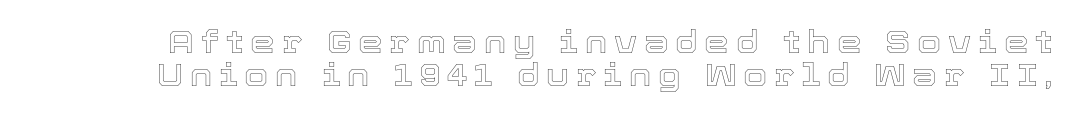
{"italic": "no", "width": "normal", "x_height": "medium", "monospaced": "no", "underline": "no", "line_spacing": "tight", "line_spacing_ratio": 1.07, "letter_spacing": "wide", "letter_spacing_em": 0.22, "glyph_px": 31}
